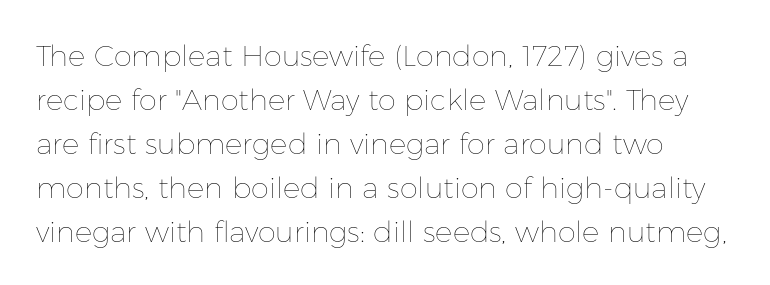
Q: Is the text bold? A: No.
Q: Is the text italic (slanted)? A: No, it is upright.
Q: Is the text underlined? A: No.
Q: How is the paragraph aligned? A: Left-aligned.
Q: Is the spacing between letters normal or unusually wide? A: Normal.
Q: Is the spacing between lines tight, normal or loose? A: Normal.
Q: Width (condensed, normal, or wide)? A: Normal.
Q: Stroke contrast? A: Low.
Q: x-height? A: Medium.
Q: Monospaced? A: No.
